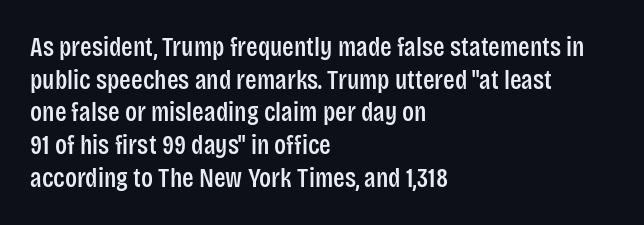
Words float on clear page, feet unadorned. Words appear dense and cohesive because spacing is normal. The lettering holds an erect, upright posture throughout. If you drew a ruler down the left edge, every line would touch it.
